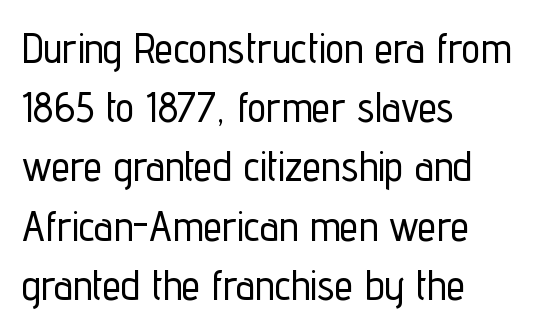
{"serif": "no", "italic": "no", "width": "condensed", "stroke_contrast": "low", "x_height": "medium", "monospaced": "no", "underline": "no", "align": "left", "line_spacing": "normal", "line_spacing_ratio": 1.41, "letter_spacing": "normal", "letter_spacing_em": 0.0, "glyph_px": 42}
